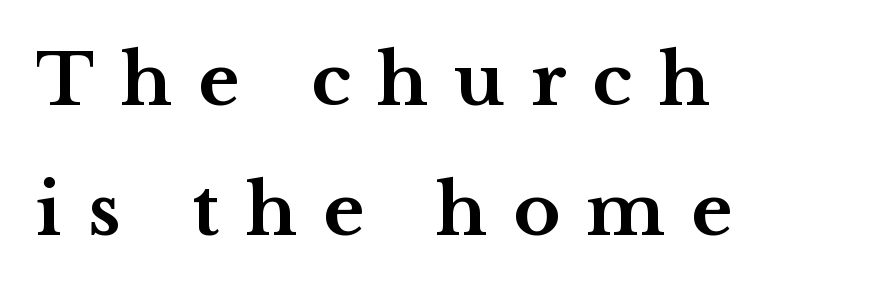
The image shows 71 px bold, wide serif type, upright; set left-aligned, line spacing 1.83x, unusually wide letter spacing (+0.37 em), not underlined; medium stroke contrast and a medium x-height.
